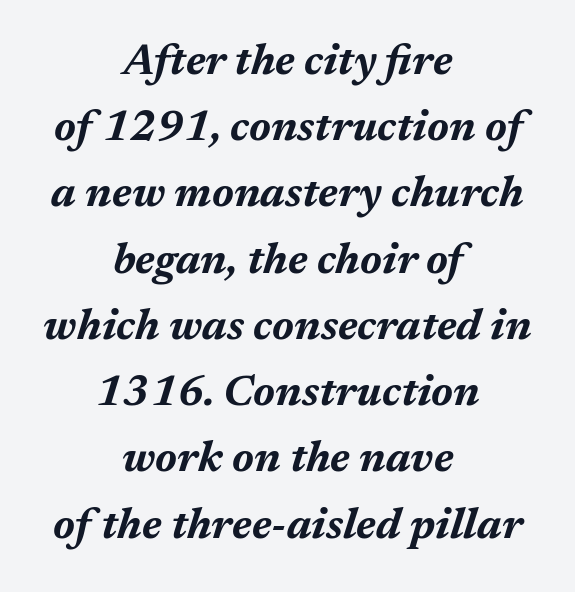
{"italic": "yes", "lean": "right", "slant_degrees": 17, "bold": "yes", "weight": "bold", "width": "normal", "stroke_contrast": "medium", "x_height": "medium", "monospaced": "no", "underline": "no", "align": "center", "line_spacing": "normal", "line_spacing_ratio": 1.54, "letter_spacing": "normal", "letter_spacing_em": 0.0, "glyph_px": 43}
